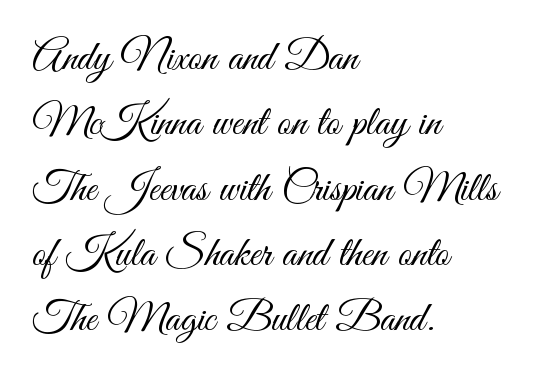
Lines of text with bare space underneath. Heaviness? Minimal to ordinary, like unemphasized prose. In terms of letterform style, serifs are entirely absent. The rag falls on the right side of this text block. Short note: letters normally spaced. Leading: standard.
